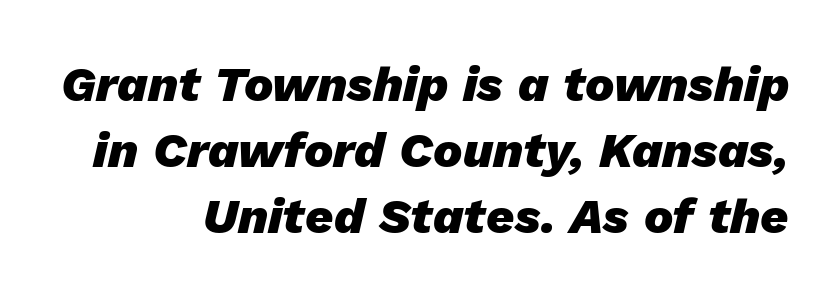
{"italic": "yes", "lean": "right", "slant_degrees": 13, "bold": "yes", "weight": "heavy", "width": "normal", "stroke_contrast": "low", "x_height": "medium", "monospaced": "no", "underline": "no", "align": "right", "line_spacing": "normal", "line_spacing_ratio": 1.35, "letter_spacing": "normal", "letter_spacing_em": 0.0, "glyph_px": 49}
